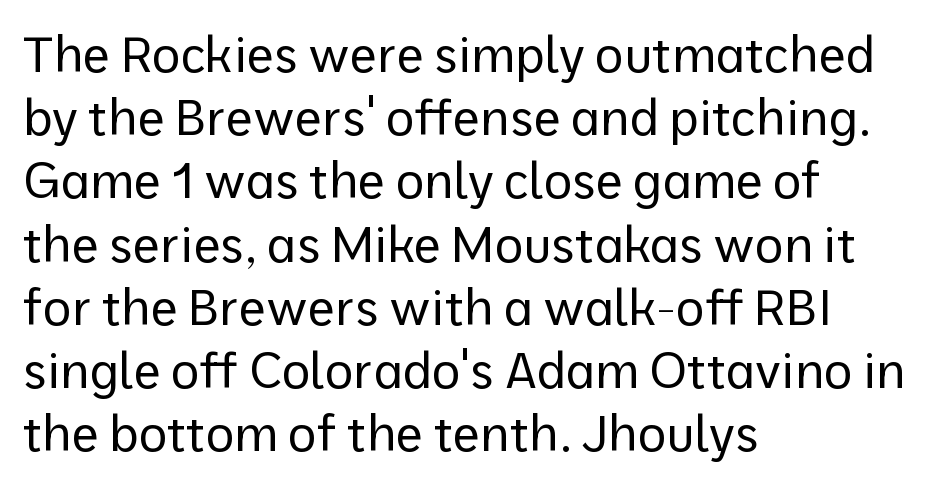
Q: Is the text bold? A: No.
Q: Is the text italic (slanted)? A: No, it is upright.
Q: Is the typeface a serif or a sans-serif typeface? A: Sans-serif.
Q: Is the text underlined? A: No.
Q: How is the paragraph aligned? A: Left-aligned.
Q: Is the spacing between letters normal or unusually wide? A: Normal.
Q: Is the spacing between lines tight, normal or loose? A: Normal.
Q: Width (condensed, normal, or wide)? A: Normal.
Q: Stroke contrast? A: Low.
Q: x-height? A: Medium.
Q: Monospaced? A: No.
